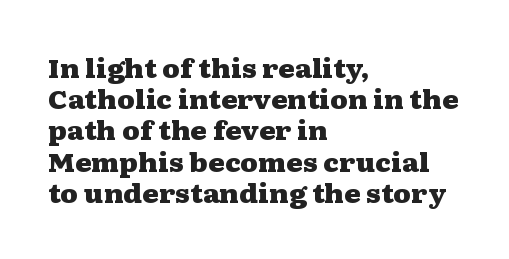
The image shows 25 px bold type, upright; set left-aligned, normal line spacing (1.25x), normal letter spacing, not underlined.
